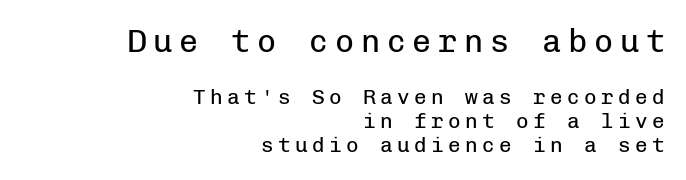
{"serif": "no", "italic": "no", "bold": "no", "weight": "regular", "width": "normal", "stroke_contrast": "low", "x_height": "medium", "monospaced": "yes", "underline": "no", "align": "right", "line_spacing_ratio": 1.16, "letter_spacing": "wide", "letter_spacing_em": 0.21, "larger_block": "first", "size_ratio": 1.52, "glyph_px": 32}
